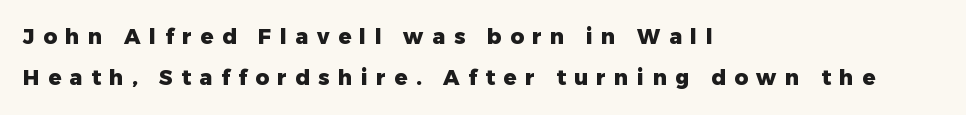
Look at the tracking — it's clearly loosened, letters drifting apart. Every letter is thick-stroked: bold, no question. Reading down the column, the eye jumps a long way to each next line. Only glyphs here, with clear space below each row.
